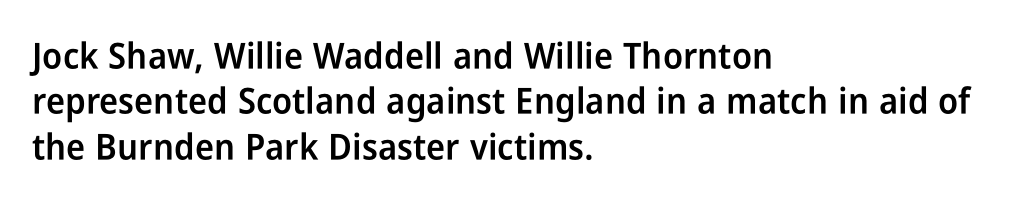
{"serif": "no", "italic": "no", "bold": "semi", "weight": "semibold", "width": "condensed", "stroke_contrast": "low", "x_height": "medium", "monospaced": "no", "underline": "no", "align": "left", "line_spacing": "normal", "line_spacing_ratio": 1.26, "letter_spacing": "normal", "letter_spacing_em": 0.0, "glyph_px": 36}
